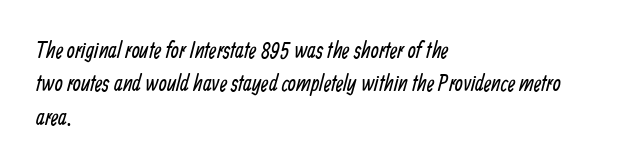
The strokes carry an ordinary text weight at most. This sample is left-justified, so line endings fall wherever the words run out. Quick note: underline off. The letters sit at their default tracking, neither squeezed nor spread.
